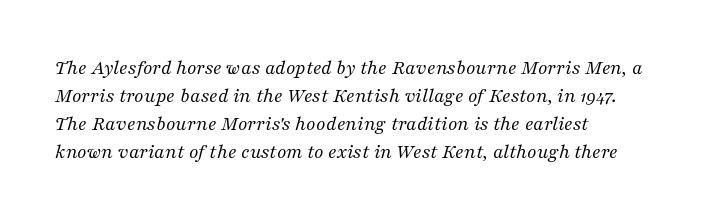
The image shows 21 px text type, italic (leaning right); set normal line spacing (1.33x), normal letter spacing, not underlined.
